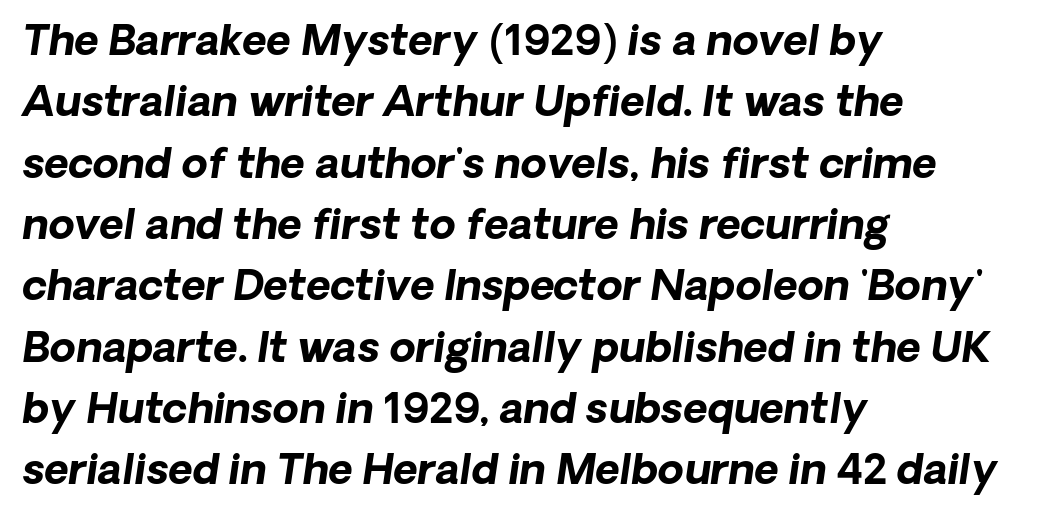
Heavy-handed strokes throughout: this text is bold. Nobody drew a line under any word here. The letterforms sit shoulder to shoulder at normal distance. The rendering anchors every line to the left-hand side. Spacing verdict: proportional, widths tailored to each character.
